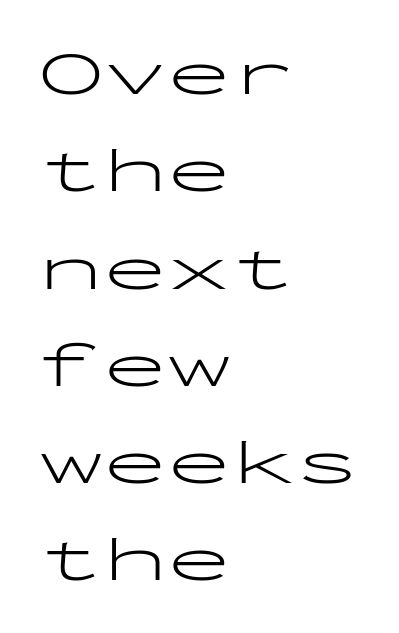
The image shows 64 px light, wide sans-serif type, upright, monospaced; set left-aligned, normal line spacing (1.52x), normal letter spacing, not underlined; low stroke contrast and a medium x-height.
